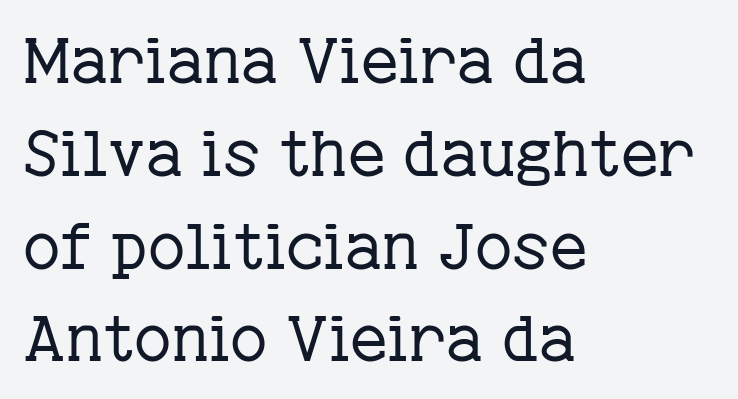
{"serif": "yes", "italic": "no", "bold": "no", "weight": "regular", "width": "normal", "stroke_contrast": "low", "x_height": "medium", "monospaced": "no", "underline": "no", "align": "left", "line_spacing": "normal", "line_spacing_ratio": 1.45, "letter_spacing": "normal", "letter_spacing_em": 0.0, "glyph_px": 64}
